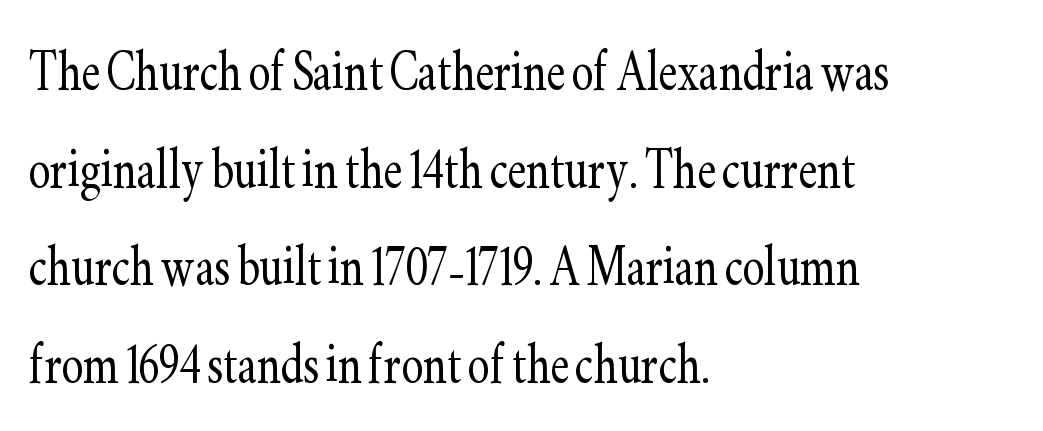
The image shows 66 px light, condensed serif type, upright; set left-aligned, normal line spacing (1.48x), normal letter spacing, not underlined; low stroke contrast and a small x-height.
